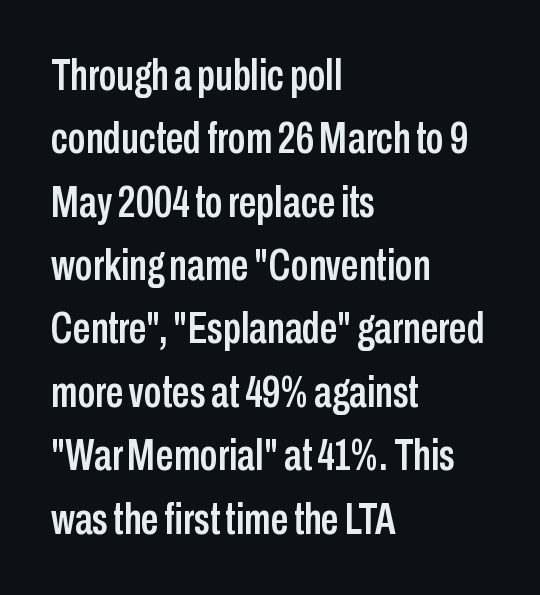
This sample is left-justified, so line endings fall wherever the words run out. Proportional: the letters do not fall into vertical columns. In terms of posture, this sample is upright. The string is rendered with underlining switched off. The lines sit at an ordinary, default distance from one another. Between one letter and the next there's only the usual sliver of space.
